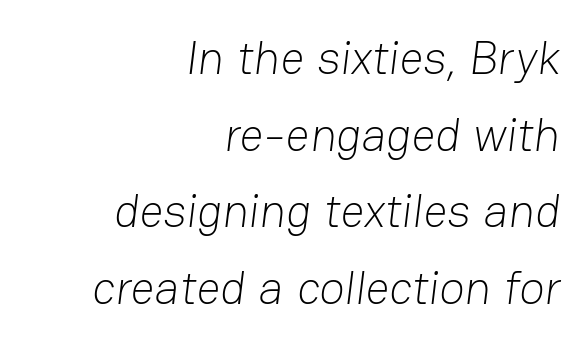
Q: Is the text bold? A: No.
Q: Is the typeface a serif or a sans-serif typeface? A: Sans-serif.
Q: Is the text underlined? A: No.
Q: How is the paragraph aligned? A: Right-aligned.
Q: Is the spacing between letters normal or unusually wide? A: Normal.
Q: Is the spacing between lines tight, normal or loose? A: Normal.
Q: Width (condensed, normal, or wide)? A: Normal.
Q: Stroke contrast? A: Low.
Q: x-height? A: Medium.
Q: Monospaced? A: No.
